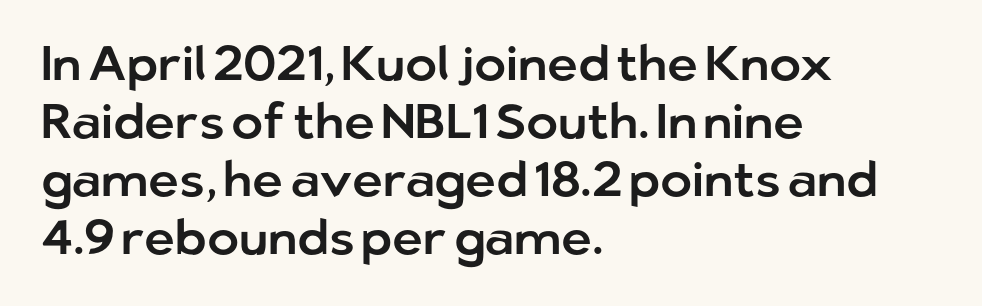
Ordinary non-slanted type is in use. Letterform terminals end flat and unadorned throughout the passage. The passage shown is typed in a proportional face where columns would drift. Here the glyphs are tracked normally, forming tight word shapes. Only glyphs here, with clear space below each row.
